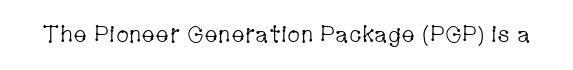
The image shows 23 px text type, upright; set normal letter spacing, not underlined.
